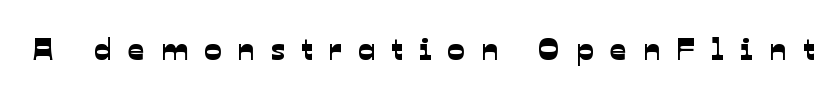
Q: Is the typeface a serif or a sans-serif typeface? A: Sans-serif.
Q: Is the text underlined? A: No.
Q: Is the spacing between letters normal or unusually wide? A: Unusually wide.
Q: Width (condensed, normal, or wide)? A: Normal.
Q: Stroke contrast? A: Low.
Q: x-height? A: Medium.
Q: Monospaced? A: No.
